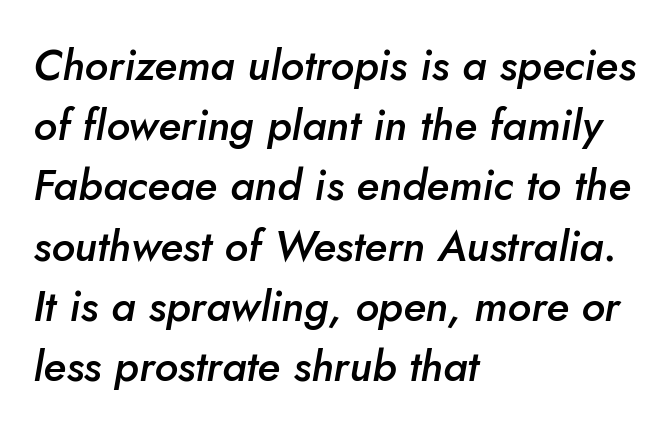
Q: Is the text bold? A: Semi-bold.
Q: Is the text italic (slanted)? A: Yes, it leans right by about 5 degrees.
Q: Is the text underlined? A: No.
Q: How is the paragraph aligned? A: Left-aligned.
Q: Is the spacing between letters normal or unusually wide? A: Normal.
Q: Is the spacing between lines tight, normal or loose? A: Normal.
Q: Width (condensed, normal, or wide)? A: Normal.
Q: Stroke contrast? A: Low.
Q: x-height? A: Small.
Q: Monospaced? A: No.
